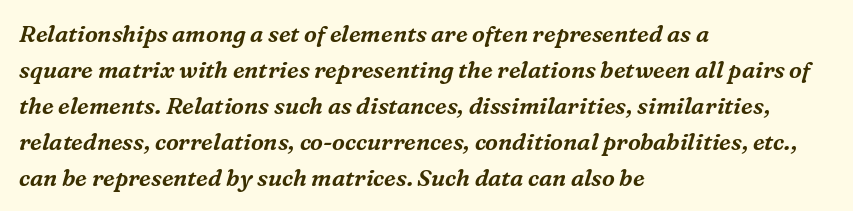
Students, observe: this is what conventionally led text looks like. You could call the tracking neutral — neither tight nor loose. The baseline area is clear. Leftover space on each line is placed entirely after the last word. When letters slant like this, we call the style italic.
